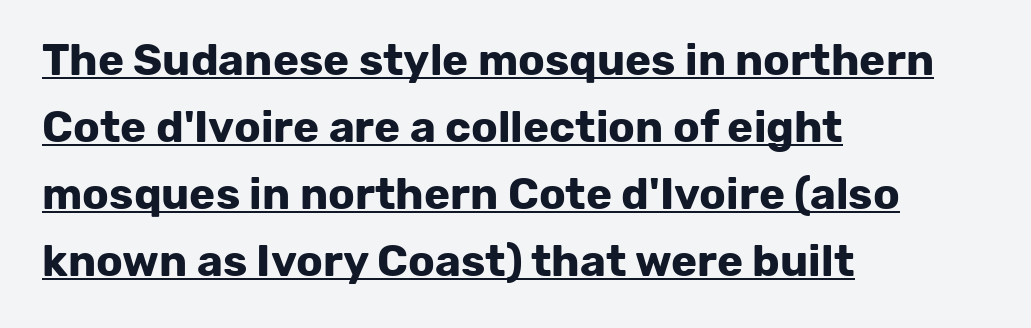
The image shows 44 px bold sans-serif type, upright; set left-aligned, normal line spacing (1.52x), normal letter spacing, underlined; low stroke contrast and a medium x-height.
